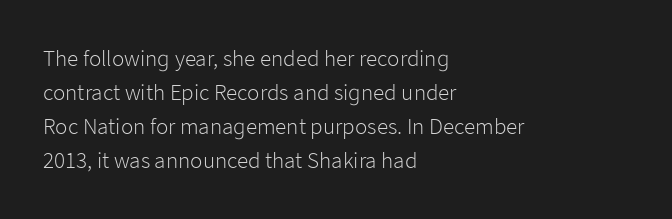
Q: Is the text bold? A: No.
Q: Is the text italic (slanted)? A: No, it is upright.
Q: Is the text underlined? A: No.
Q: How is the paragraph aligned? A: Left-aligned.
Q: Is the spacing between letters normal or unusually wide? A: Normal.
Q: Is the spacing between lines tight, normal or loose? A: Normal.
